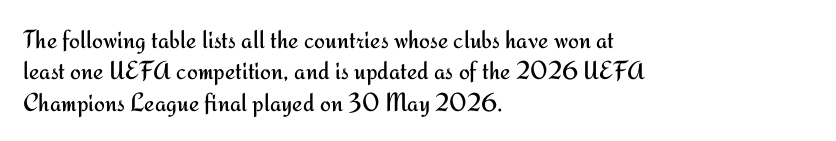
What stands out about the letter spacing? Nothing — it is the standard amount. The rendering anchors every line to the left-hand side. A light-to-regular cut is what we see here. Ordinary non-slanted type is in use.
